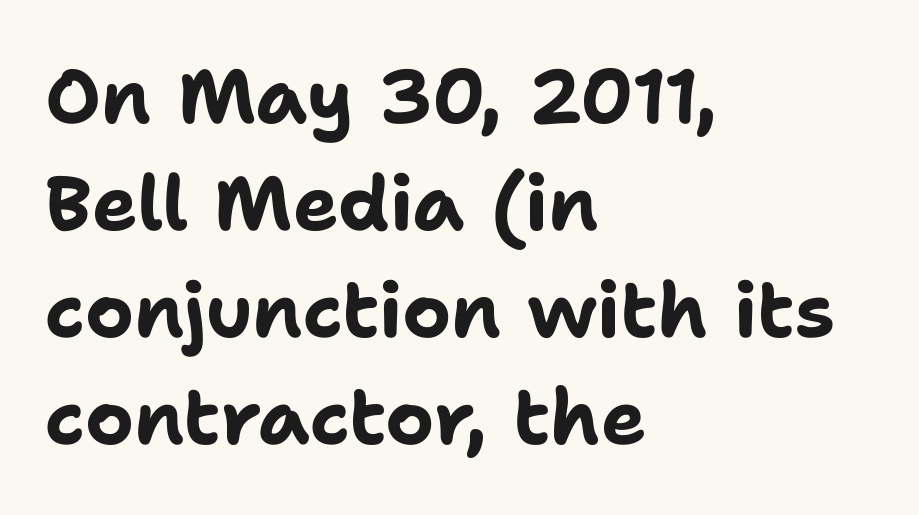
{"serif": "no", "italic": "no", "bold": "yes", "weight": "bold", "width": "normal", "stroke_contrast": "low", "x_height": "medium", "monospaced": "no", "underline": "no", "align": "left", "line_spacing": "normal", "line_spacing_ratio": 1.41, "letter_spacing": "normal", "letter_spacing_em": 0.0, "glyph_px": 76}
